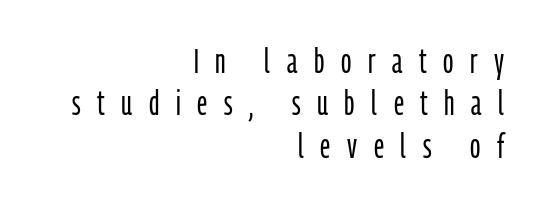
No italicization has been applied; the sample stays upright. Nobody drew a line under any word here. The ragged edge is on the left, which tells us the setting is flush right. Horizontal bands of white between lines are of average thickness.
